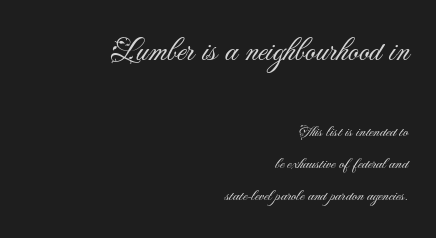
Proportional: the letters do not fall into vertical columns. Large over small — that's the arrangement of the two blocks here. Check under the words: just untouched page. Tracking here is standard; glyphs follow each other at the usual distance. A typesetter would label this face a sans.
